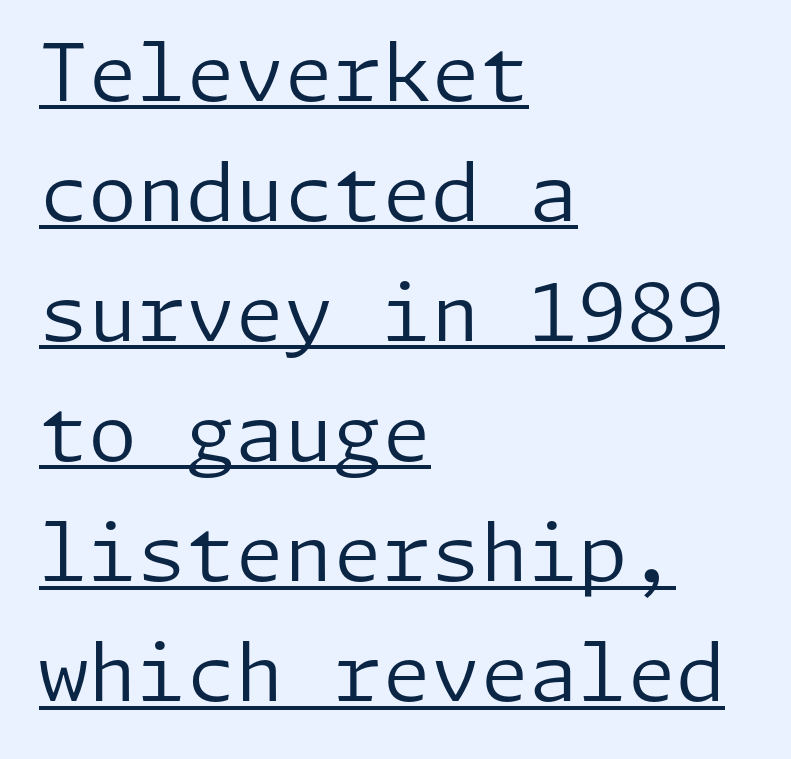
Q: Is the text bold? A: No.
Q: Is the text italic (slanted)? A: No, it is upright.
Q: Is the typeface a serif or a sans-serif typeface? A: Sans-serif.
Q: Is the text underlined? A: Yes.
Q: How is the paragraph aligned? A: Left-aligned.
Q: Is the spacing between letters normal or unusually wide? A: Normal.
Q: Is the spacing between lines tight, normal or loose? A: Normal.
Q: Width (condensed, normal, or wide)? A: Normal.
Q: Stroke contrast? A: Low.
Q: x-height? A: Medium.
